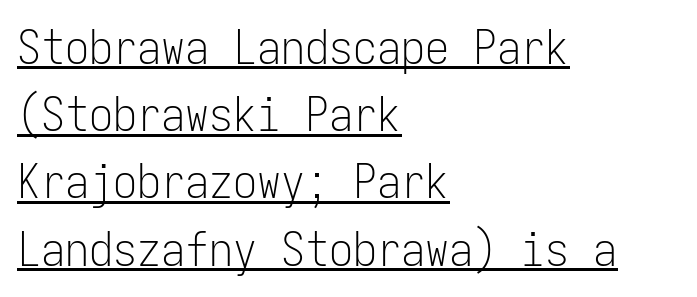
The string is rendered with underlining switched on. Baseline-to-baseline distance is the conventional proportion of letter height. The tracking reads as untouched default to a designer's eye. Vertical stems look standard width or narrower in stroke. Serif or sans? Sans — the stroke terminals are bare. Fixed-width glyphs throughout — classic coding-font behaviour.
